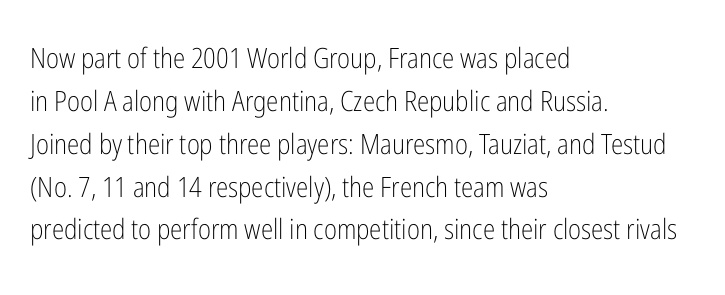
Does the leading feel generous? No, just average. This reads as an unemphasized weight, regular at the heaviest. You could not count columns in this text — the font is proportionally spaced. This is roman type, the default non-slanted kind.
